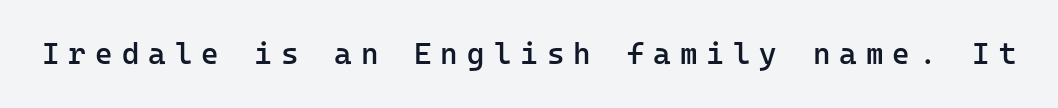
Q: Is the text bold? A: Semi-bold.
Q: Is the text italic (slanted)? A: No, it is upright.
Q: Is the typeface a serif or a sans-serif typeface? A: Sans-serif.
Q: Is the text underlined? A: No.
Q: Is the spacing between letters normal or unusually wide? A: Unusually wide.
Q: Width (condensed, normal, or wide)? A: Normal.
Q: Stroke contrast? A: Low.
Q: x-height? A: Medium.
Q: Monospaced? A: Yes.
